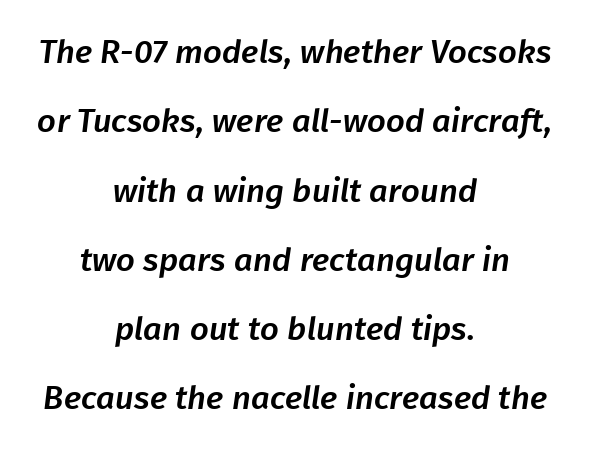
Character widths vary here, with narrow letters taking less room than wide ones. In terms of letterspacing, this is plain default setting. The space directly below the letters is spotless. In terms of leading, this rendering errs on the spacious side. This sample uses a sans-serif face.
